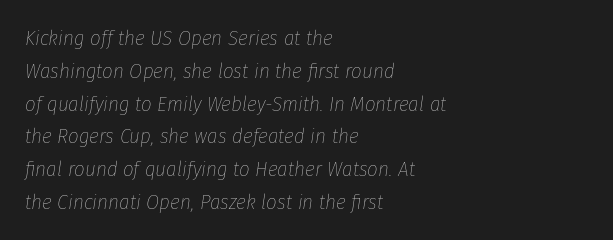
Q: Is the text bold? A: No.
Q: Is the text italic (slanted)? A: Yes, it leans right by about 8 degrees.
Q: Is the text underlined? A: No.
Q: How is the paragraph aligned? A: Left-aligned.
Q: Is the spacing between letters normal or unusually wide? A: Normal.
Q: Is the spacing between lines tight, normal or loose? A: Normal.
